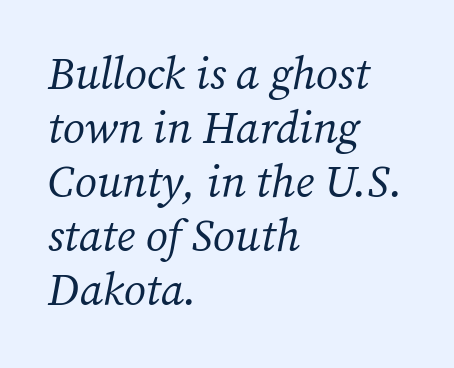
Q: Is the text bold? A: No.
Q: Is the text italic (slanted)? A: Yes, it leans right by about 12 degrees.
Q: Is the typeface a serif or a sans-serif typeface? A: Serif.
Q: Is the text underlined? A: No.
Q: How is the paragraph aligned? A: Left-aligned.
Q: Is the spacing between letters normal or unusually wide? A: Normal.
Q: Width (condensed, normal, or wide)? A: Normal.
Q: Stroke contrast? A: Medium.
Q: x-height? A: Medium.
Q: Monospaced? A: No.
